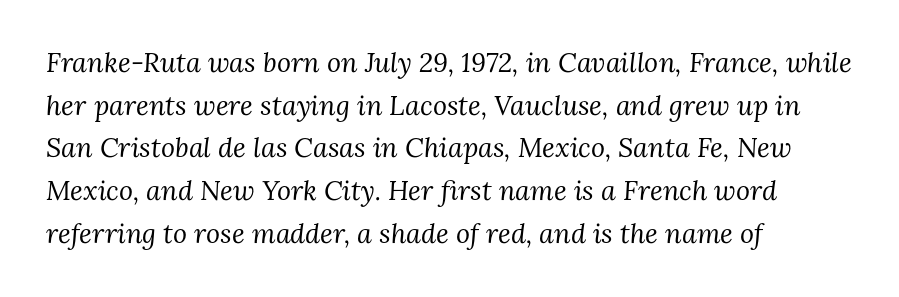
The foot of each line stays bare and open. The letterforms sit at book weight or below. Successive baselines arrive at the customary interval. Is the letter spacing exaggerated? No — it looks like the ordinary default.
